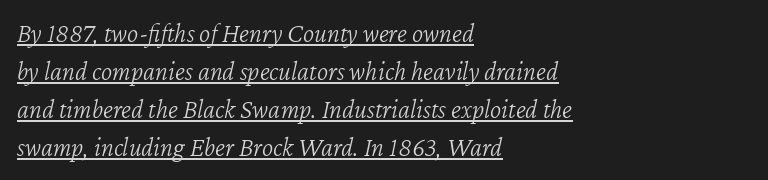
Q: Is the text bold? A: No.
Q: Is the text italic (slanted)? A: Yes, it leans right by about 12 degrees.
Q: Is the text underlined? A: Yes.
Q: How is the paragraph aligned? A: Left-aligned.
Q: Is the spacing between letters normal or unusually wide? A: Normal.
Q: Is the spacing between lines tight, normal or loose? A: Normal.
